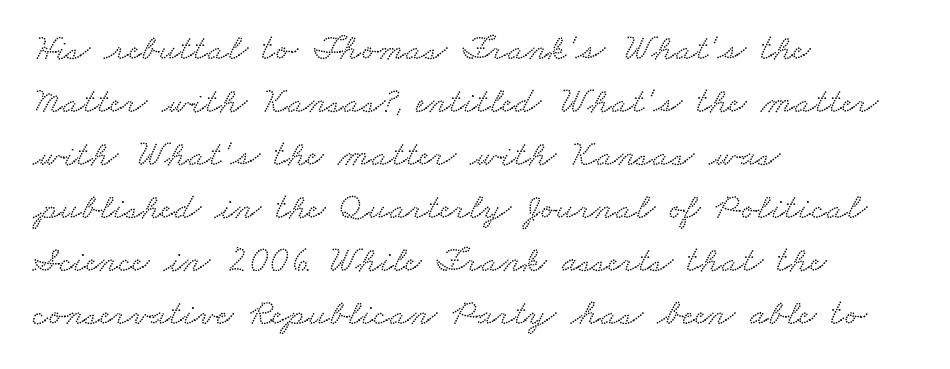
The vertical gap from one line to the next is medium. Underlining? Definitely not there. Honestly, the letter spacing is just normal — you wouldn't notice it. What kind of face is this? One with serifs.
